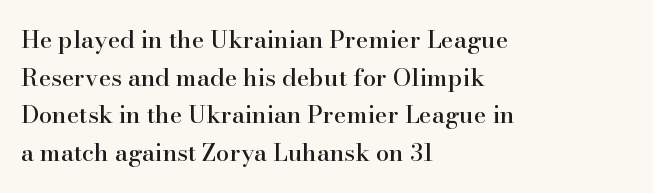
{"italic": "no", "underline": "no", "align": "left", "line_spacing": "normal", "line_spacing_ratio": 1.57, "letter_spacing": "normal", "letter_spacing_em": 0.0, "glyph_px": 24}
